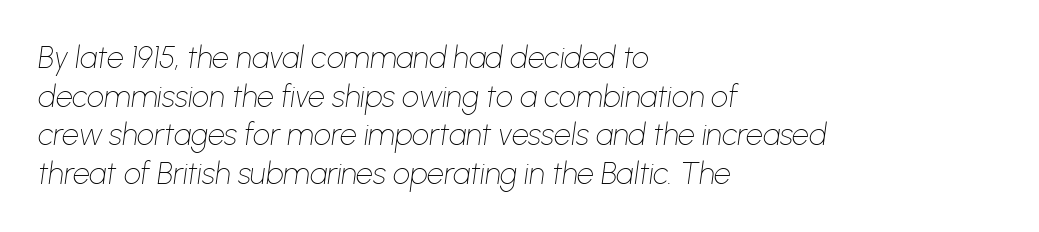
{"italic": "yes", "lean": "right", "slant_degrees": 8, "bold": "no", "weight": "thin", "width": "normal", "stroke_contrast": "low", "x_height": "medium", "monospaced": "no", "underline": "no", "align": "left", "line_spacing": "normal", "line_spacing_ratio": 1.29, "letter_spacing": "normal", "letter_spacing_em": 0.0, "glyph_px": 30}
